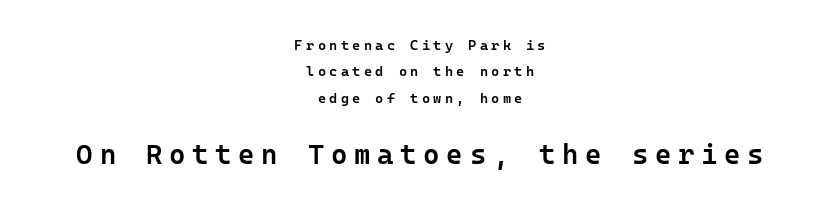
Ascenders rise straight up at ninety degrees. Reading down the block, each line starts at a different indent, mirrored at its end. A typesetter would call this heavily tracked-out type. Does the weight exceed regular? Yes, but only to semibold. Serifs: no, the terminals of the letterforms are clean.
